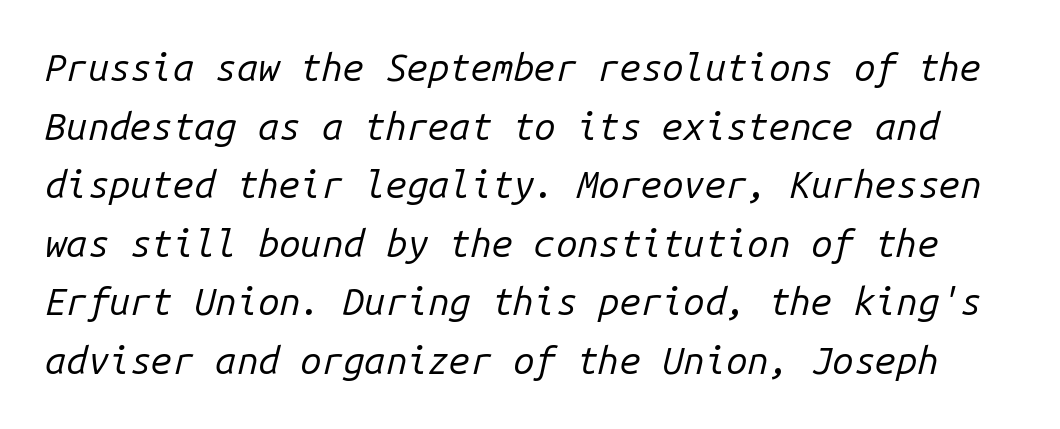
The image shows 38 px regular-weight type, italic (leaning right), monospaced; set normal line spacing (1.54x), normal letter spacing, not underlined; low stroke contrast and a medium x-height.
